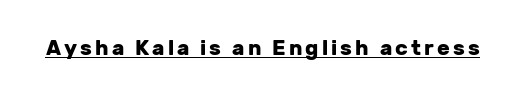
The image shows 21 px bold type, upright; set underlined.
